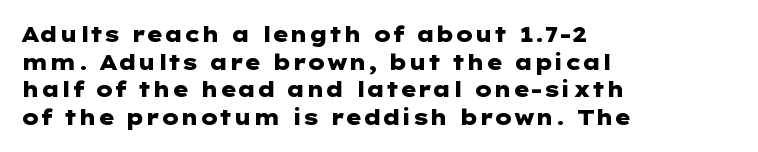
{"italic": "no", "bold": "yes", "underline": "no", "align": "left", "line_spacing": "normal", "line_spacing_ratio": 1.31, "letter_spacing": "normal", "letter_spacing_em": 0.0, "glyph_px": 21}
